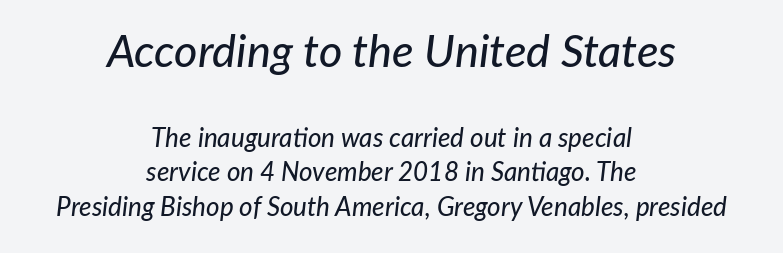
The image shows 45 px text type, italic (leaning right); set centered, normal line spacing (1.33x), normal letter spacing, not underlined; the first (top) block is 1.73x larger; low stroke contrast and a medium x-height.
